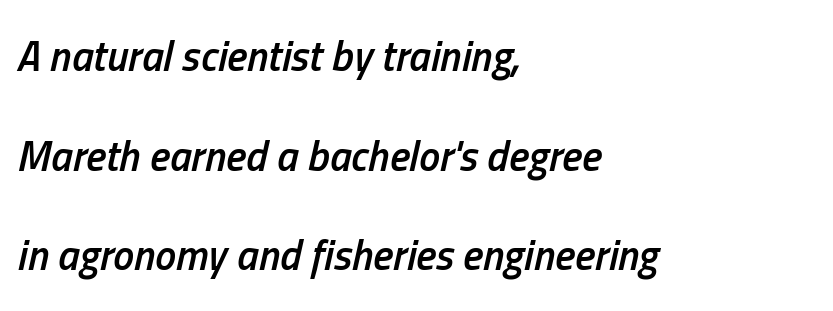
Does the lettering tilt? It does — this is italic. Rows of type keep a wide berth in the vertical direction. A typesetter would call this proportional, since set widths differ per character. Line starts are locked; line ends wander. Just letters on the line, the space beneath them empty.
